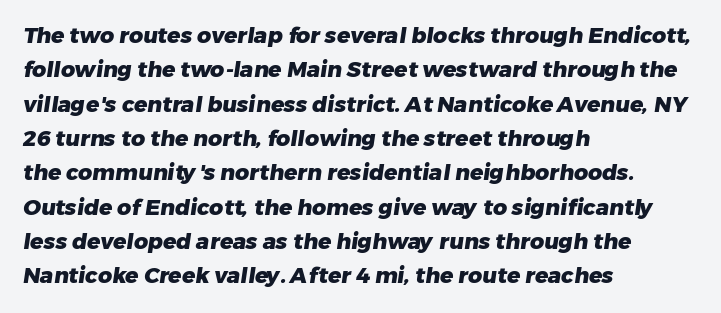
The image shows 22 px bold type; set left-aligned, normal line spacing (1.56x), normal letter spacing, not underlined.
